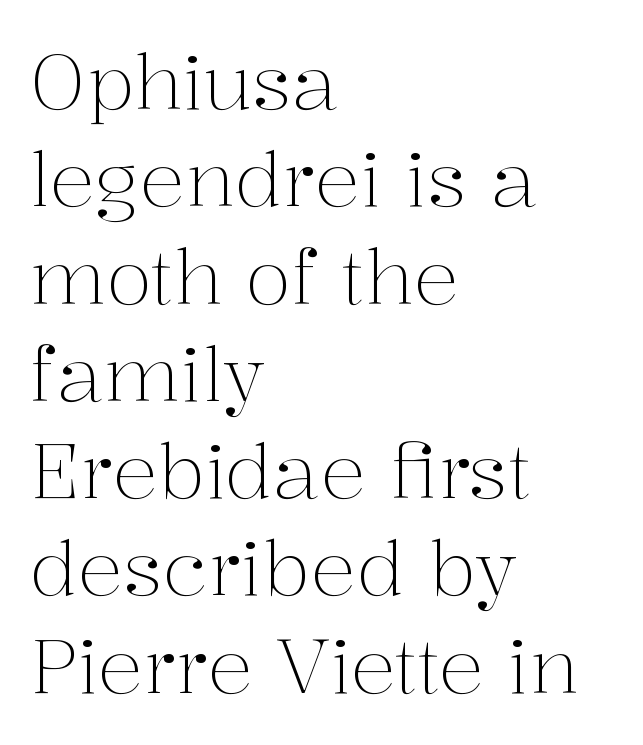
{"serif": "yes", "italic": "no", "bold": "no", "weight": "light", "width": "normal", "stroke_contrast": "medium", "x_height": "medium", "monospaced": "no", "underline": "no", "align": "left", "line_spacing": "normal", "line_spacing_ratio": 1.28, "letter_spacing": "normal", "letter_spacing_em": 0.0, "glyph_px": 76}
